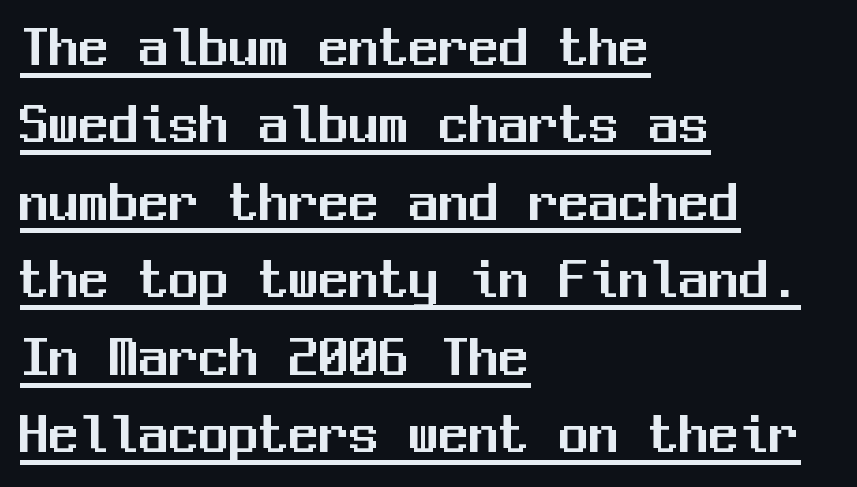
The specimen reads as upright at a glance. How would I describe the line gaps? Plain and ordinary. How are the letters spaced? Ordinarily, with no added tracking. A rule runs beneath these lines of type.
